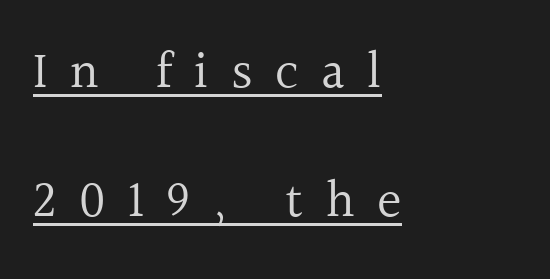
Honestly, the letter spacing is so wide it's the main thing you notice. Teacher's note: observe the even left margin — that is flush-left alignment. Note the varied advance widths — an 'i' is clearly narrower than an 'm'. Regarding serifs, this sample has them.
